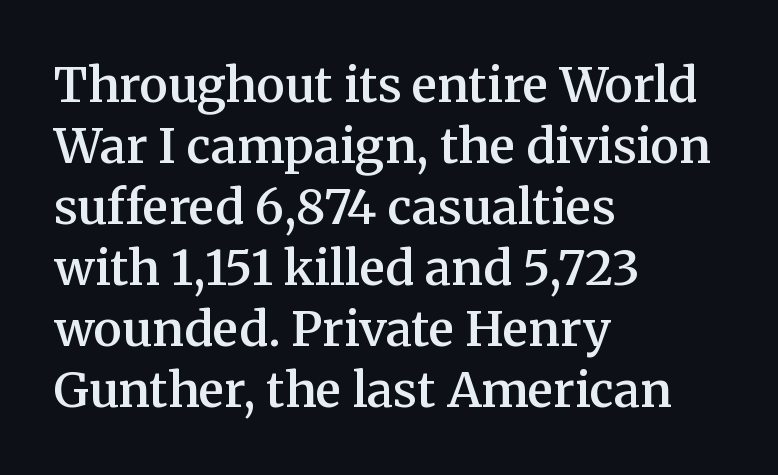
Q: Is the text bold? A: Semi-bold.
Q: Is the text italic (slanted)? A: No, it is upright.
Q: Is the typeface a serif or a sans-serif typeface? A: Serif.
Q: Is the text underlined? A: No.
Q: How is the paragraph aligned? A: Left-aligned.
Q: Is the spacing between letters normal or unusually wide? A: Normal.
Q: Is the spacing between lines tight, normal or loose? A: Normal.
Q: Width (condensed, normal, or wide)? A: Normal.
Q: Stroke contrast? A: Medium.
Q: x-height? A: Medium.
Q: Monospaced? A: No.
